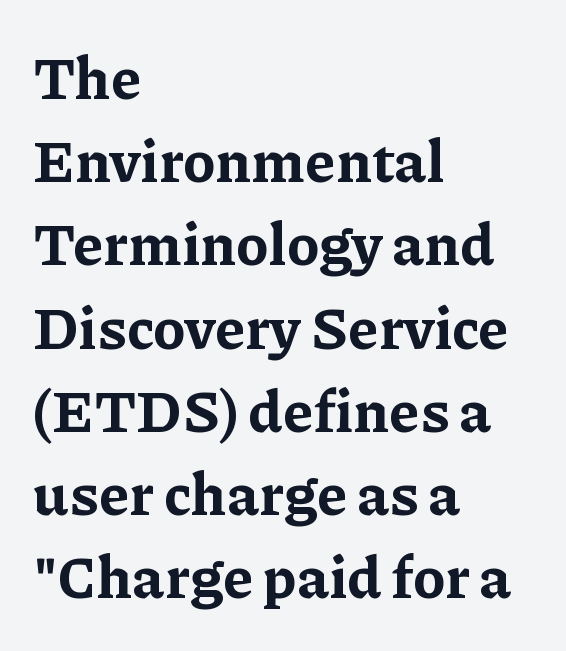
The image shows 59 px bold serif type, upright; set left-aligned, normal line spacing (1.41x), normal letter spacing, not underlined; low stroke contrast and a medium x-height.
